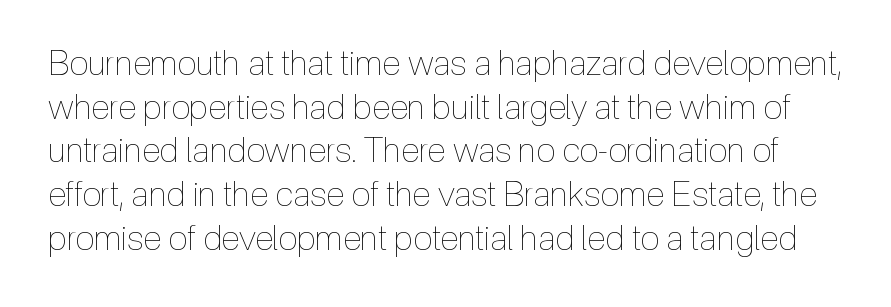
Q: Is the text bold? A: No.
Q: Is the text italic (slanted)? A: No, it is upright.
Q: Is the text underlined? A: No.
Q: Is the spacing between letters normal or unusually wide? A: Normal.
Q: Is the spacing between lines tight, normal or loose? A: Normal.
Q: Width (condensed, normal, or wide)? A: Condensed.
Q: x-height? A: Medium.
Q: Monospaced? A: No.
